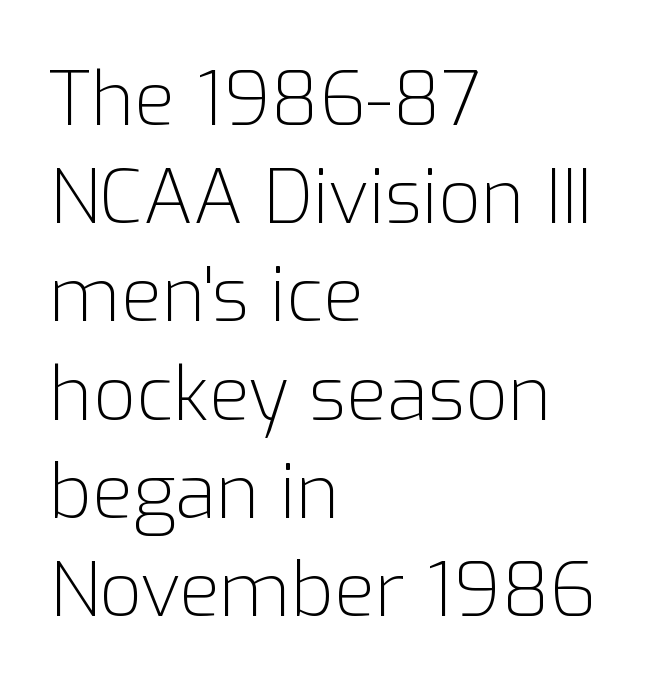
Q: Is the text bold? A: No.
Q: Is the text italic (slanted)? A: No, it is upright.
Q: Is the typeface a serif or a sans-serif typeface? A: Sans-serif.
Q: Is the text underlined? A: No.
Q: How is the paragraph aligned? A: Left-aligned.
Q: Is the spacing between letters normal or unusually wide? A: Normal.
Q: Is the spacing between lines tight, normal or loose? A: Normal.
Q: Width (condensed, normal, or wide)? A: Normal.
Q: Stroke contrast? A: Low.
Q: x-height? A: Medium.
Q: Monospaced? A: No.
